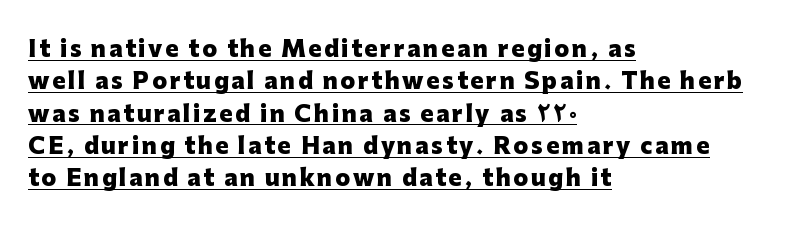
Q: Is the text bold? A: Yes.
Q: Is the text italic (slanted)? A: No, it is upright.
Q: Is the text underlined? A: Yes.
Q: How is the paragraph aligned? A: Left-aligned.
Q: Is the spacing between lines tight, normal or loose? A: Normal.
